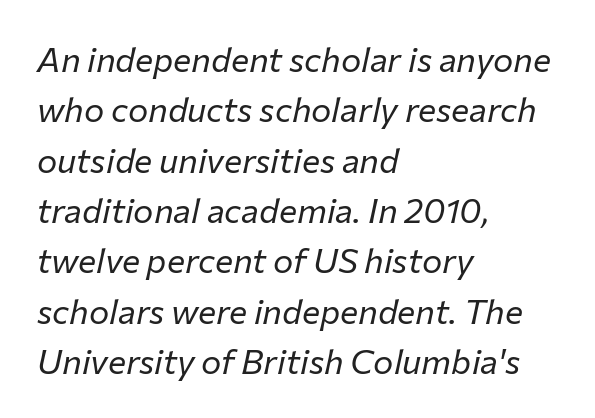
The image shows 34 px regular-weight type, italic (leaning right); set left-aligned, normal line spacing (1.48x), normal letter spacing, not underlined; low stroke contrast and a medium x-height.
